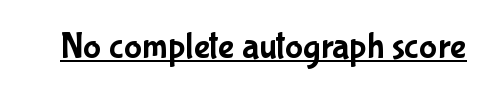
Q: Is the text italic (slanted)? A: No, it is upright.
Q: Is the typeface a serif or a sans-serif typeface? A: Sans-serif.
Q: Is the text underlined? A: Yes.
Q: Is the spacing between letters normal or unusually wide? A: Normal.
Q: Width (condensed, normal, or wide)? A: Condensed.
Q: Stroke contrast? A: Low.
Q: x-height? A: Medium.
Q: Monospaced? A: No.
